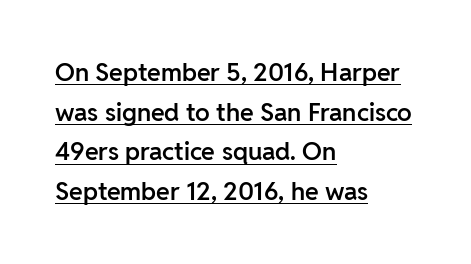
{"italic": "no", "bold": "semi", "underline": "yes", "align": "left", "line_spacing": "normal", "line_spacing_ratio": 1.59, "letter_spacing": "normal", "letter_spacing_em": 0.0, "glyph_px": 25}
